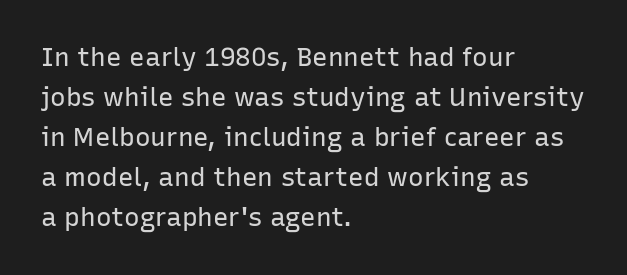
Descender tails drop into unmarked territory. Stroke mass is kept to a normal reading level or below. Default kerning and tracking; the words read as compact shapes. Teacher's note: observe the even left margin — that is flush-left alignment.
